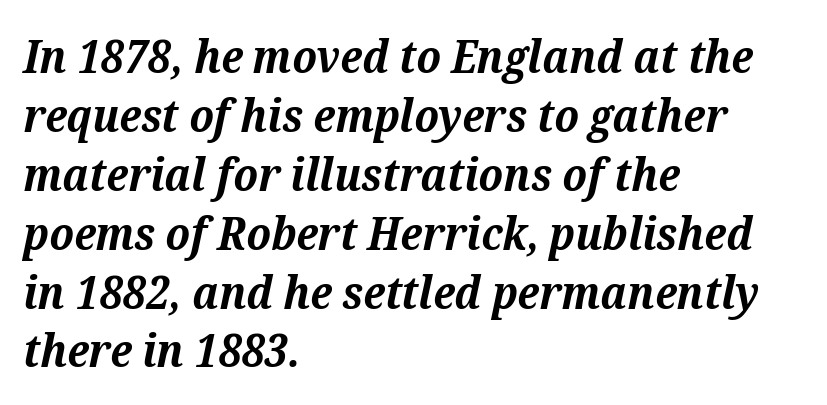
Rule under the text: the space is simply empty. Characters follow at the spacing the type designer built in. Regarding serifs, this sample has them. Slanted lettering throughout. In terms of weight, the rendering is a true, heavy bold.
